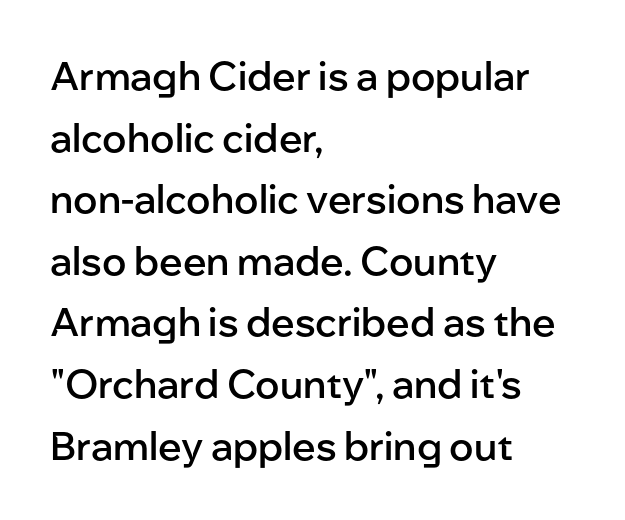
{"serif": "no", "italic": "no", "bold": "semi", "weight": "semibold", "width": "normal", "stroke_contrast": "low", "x_height": "medium", "monospaced": "no", "underline": "no", "align": "left", "line_spacing": "normal", "line_spacing_ratio": 1.58, "letter_spacing": "normal", "letter_spacing_em": 0.0, "glyph_px": 39}
